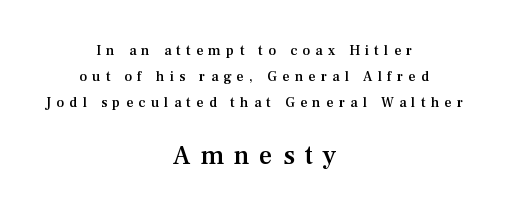
{"italic": "no", "bold": "semi", "underline": "no", "align": "center", "line_spacing_ratio": 1.84, "letter_spacing": "wide", "letter_spacing_em": 0.38, "larger_block": "second", "size_ratio": 1.86, "glyph_px": 26}
